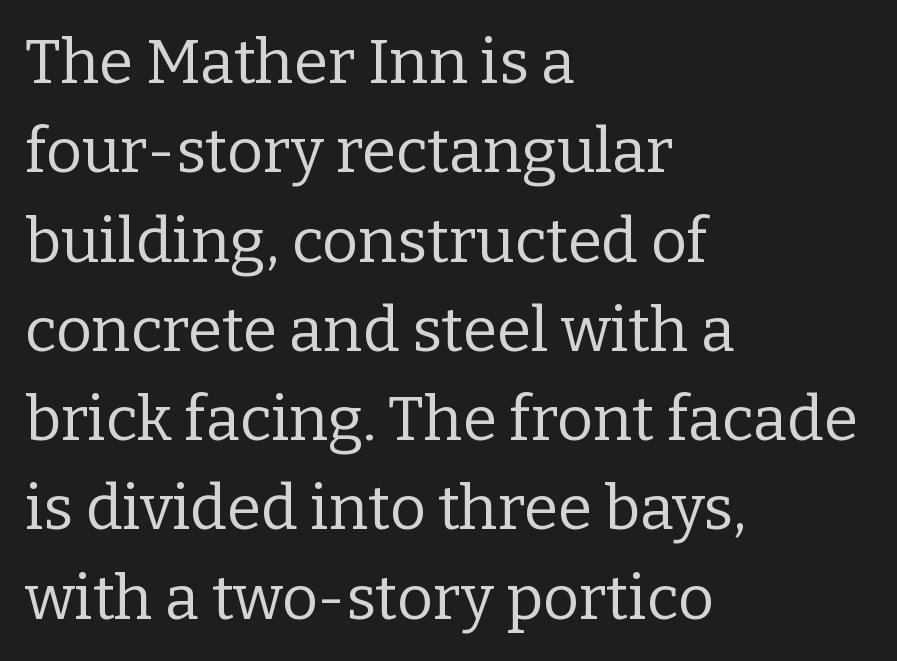
Q: Is the text bold? A: No.
Q: Is the text italic (slanted)? A: No, it is upright.
Q: Is the typeface a serif or a sans-serif typeface? A: Serif.
Q: Is the text underlined? A: No.
Q: How is the paragraph aligned? A: Left-aligned.
Q: Is the spacing between letters normal or unusually wide? A: Normal.
Q: Is the spacing between lines tight, normal or loose? A: Normal.
Q: Width (condensed, normal, or wide)? A: Normal.
Q: Stroke contrast? A: Low.
Q: x-height? A: Medium.
Q: Monospaced? A: No.
